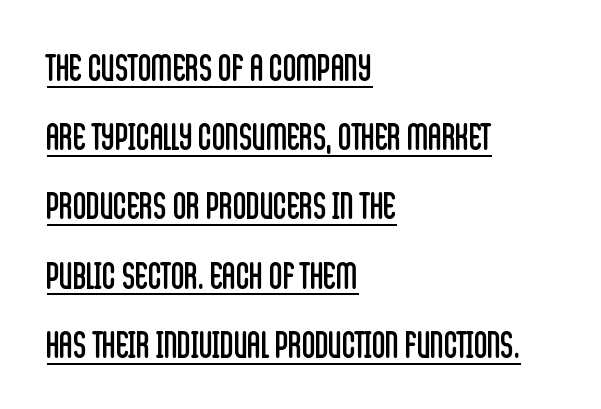
Posture: upright roman. The ragged edge is on the right, which tells us the setting is flush left. To sum up the face: it is a sans, with no serifs. No letter is thick-stroked: the sample isn't bold.
